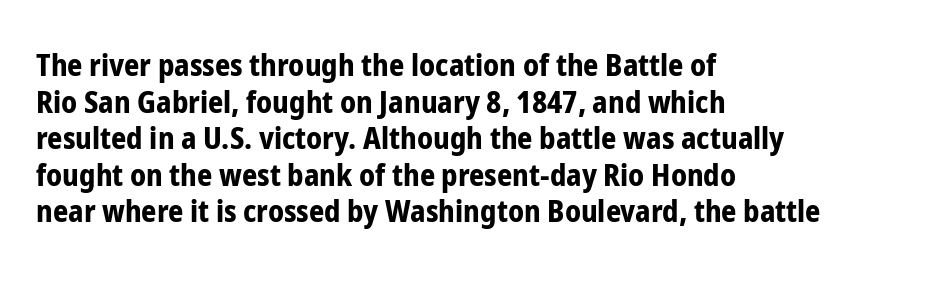
The image shows 30 px bold, condensed sans-serif type, upright; set left-aligned, line spacing 1.22x, normal letter spacing, not underlined; low stroke contrast and a medium x-height.
